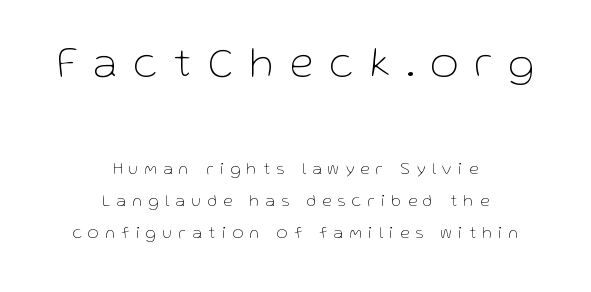
The image shows 43 px thin sans-serif type, upright; set centered, line spacing 1.88x, unusually wide letter spacing (+0.39 em), not underlined; the first (top) block is 2.53x larger; low stroke contrast and a medium x-height.
